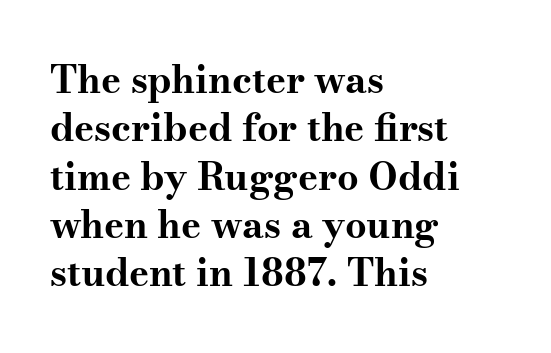
Glance below the letters and you will spot only blank space. You can tell it's not italic because the verticals are truly vertical. Heavy, bold letterforms. Note the varied advance widths — an 'i' is clearly narrower than an 'm'. A serif font was chosen for this passage. Look at the tracking — it's just the regular setting, nothing added.
